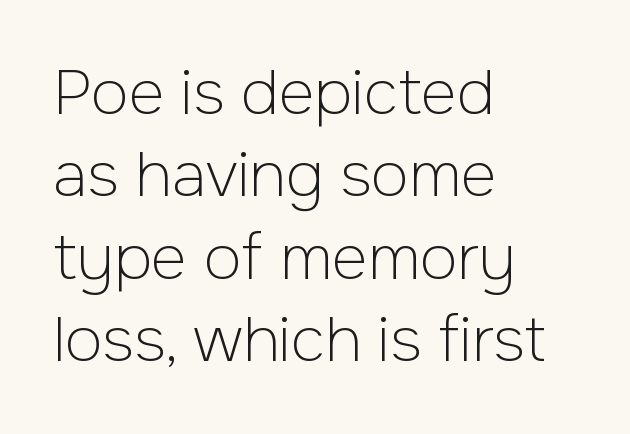
{"serif": "no", "italic": "no", "bold": "no", "weight": "light", "width": "normal", "stroke_contrast": "low", "x_height": "medium", "monospaced": "no", "underline": "no", "align": "left", "line_spacing": "normal", "line_spacing_ratio": 1.33, "letter_spacing": "normal", "letter_spacing_em": 0.0, "glyph_px": 62}
